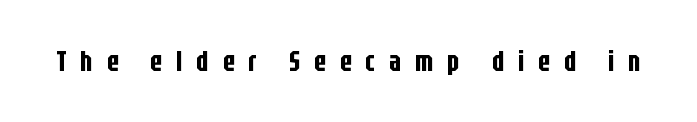
The image shows 29 px condensed sans-serif type, upright; set unusually wide letter spacing (+0.48 em), not underlined; low stroke contrast and a large x-height.
